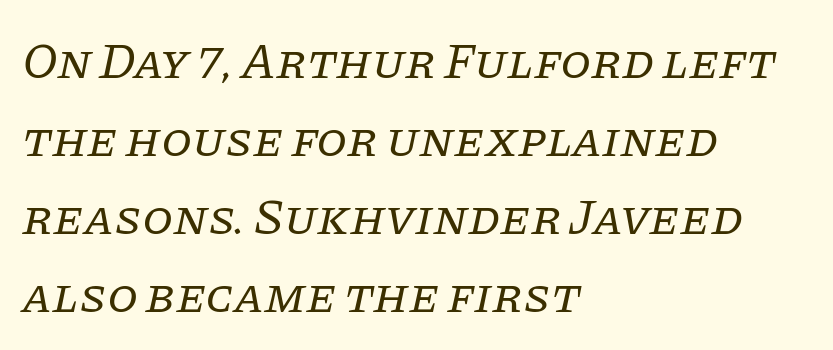
{"serif": "yes", "italic": "yes", "lean": "right", "slant_degrees": 11, "bold": "no", "weight": "regular", "width": "normal", "stroke_contrast": "low", "x_height": "large", "monospaced": "no", "underline": "no", "align": "left", "line_spacing": "normal", "line_spacing_ratio": 1.56, "letter_spacing": "normal", "letter_spacing_em": 0.0, "glyph_px": 50}
